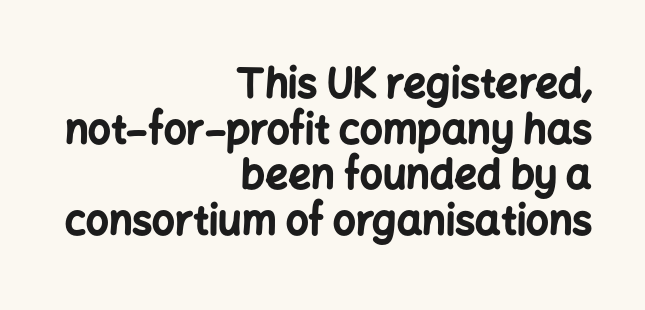
The image shows 40 px bold sans-serif type, upright; set right-aligned, tight line spacing (1.14x), normal letter spacing, not underlined; low stroke contrast and a medium x-height.
